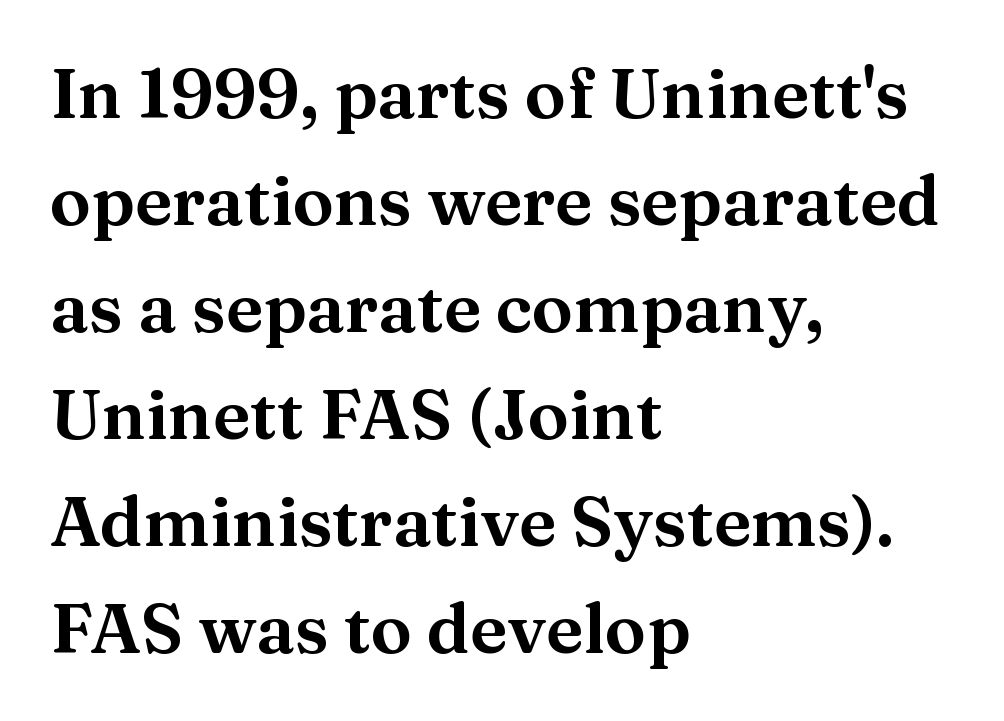
The string is rendered with underlining switched off. This sample uses plain, unmodified letter spacing. The face used here is seriffed, in the tradition of book romans. Posture: upright roman.
